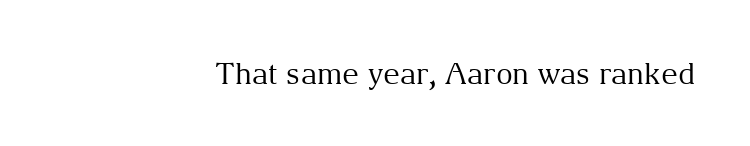
Q: Is the text bold? A: No.
Q: Is the text italic (slanted)? A: No, it is upright.
Q: Is the typeface a serif or a sans-serif typeface? A: Serif.
Q: Is the text underlined? A: No.
Q: How is the paragraph aligned? A: Right-aligned.
Q: Is the spacing between letters normal or unusually wide? A: Normal.
Q: Width (condensed, normal, or wide)? A: Normal.
Q: Stroke contrast? A: Medium.
Q: x-height? A: Medium.
Q: Monospaced? A: No.
